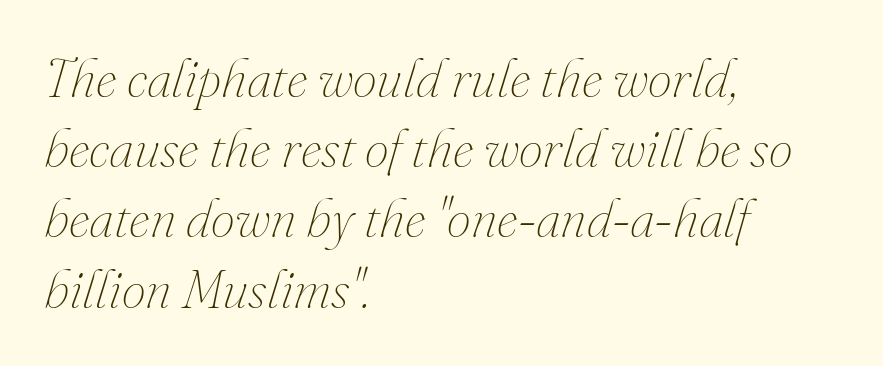
Typeset ragged right — the left edge is the straight one. The rendering applies a slant to the glyphs. Is this a fixed-width face? No — the glyphs have proportional, varying widths. A quiet, ordinary-to-light weight characterises the typeface. The type is set solid horizontally, with unmodified tracking.
